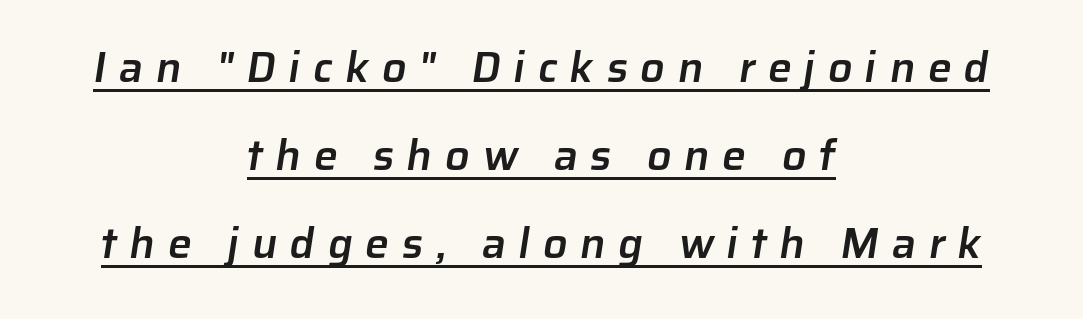
The image shows 43 px semibold sans-serif type; set centered, loose line spacing (2.05x), unusually wide letter spacing (+0.29 em), underlined; low stroke contrast and a medium x-height.
